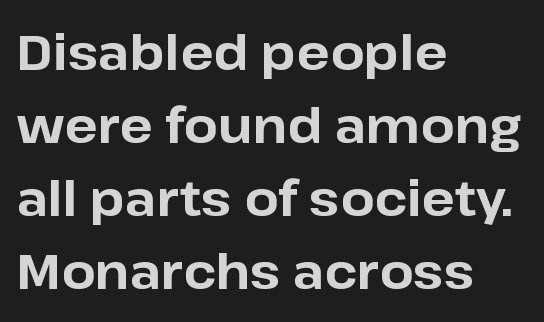
The image shows 49 px bold sans-serif type, upright; set left-aligned, normal line spacing (1.49x), normal letter spacing, not underlined; low stroke contrast and a medium x-height.
